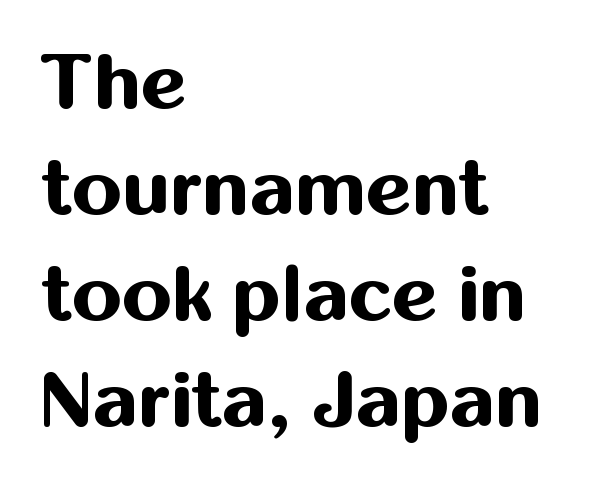
Q: Is the text bold? A: Yes.
Q: Is the text italic (slanted)? A: No, it is upright.
Q: Is the typeface a serif or a sans-serif typeface? A: Sans-serif.
Q: Is the text underlined? A: No.
Q: How is the paragraph aligned? A: Left-aligned.
Q: Is the spacing between letters normal or unusually wide? A: Normal.
Q: Is the spacing between lines tight, normal or loose? A: Normal.
Q: Width (condensed, normal, or wide)? A: Normal.
Q: Stroke contrast? A: Medium.
Q: x-height? A: Medium.
Q: Monospaced? A: No.
